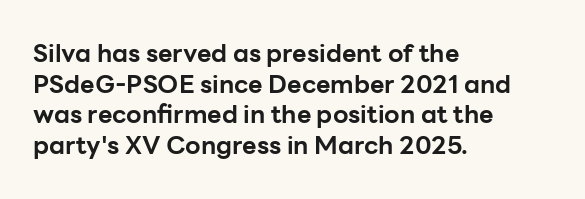
In CSS terms this would be text-align: left. Anything drawn beneath the words? Only blank space. Posture: upright roman. As a designer I'd log this as weight 700, bold.
